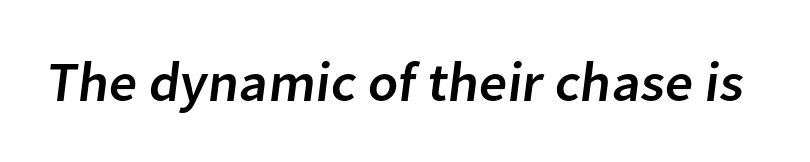
The image shows 56 px sans-serif type; set normal letter spacing, not underlined; low stroke contrast and a medium x-height.
